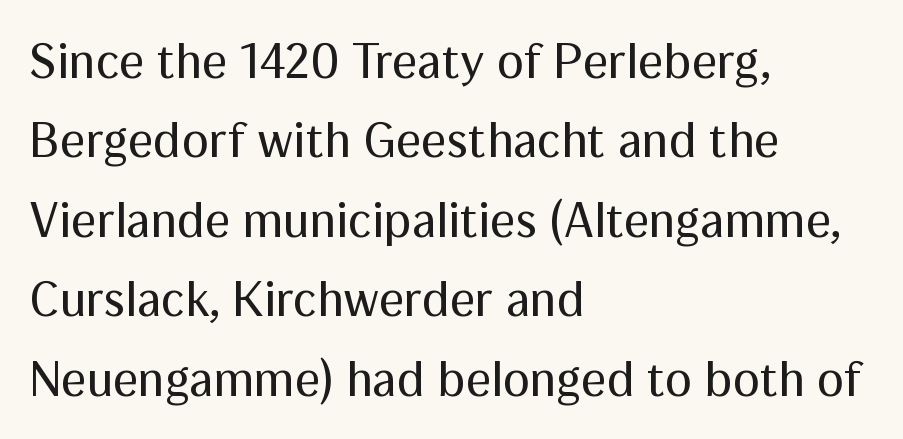
Q: Is the text bold? A: No.
Q: Is the text italic (slanted)? A: No, it is upright.
Q: Is the typeface a serif or a sans-serif typeface? A: Sans-serif.
Q: Is the text underlined? A: No.
Q: How is the paragraph aligned? A: Left-aligned.
Q: Is the spacing between letters normal or unusually wide? A: Normal.
Q: Is the spacing between lines tight, normal or loose? A: Normal.
Q: Width (condensed, normal, or wide)? A: Normal.
Q: Stroke contrast? A: Medium.
Q: x-height? A: Medium.
Q: Monospaced? A: No.
